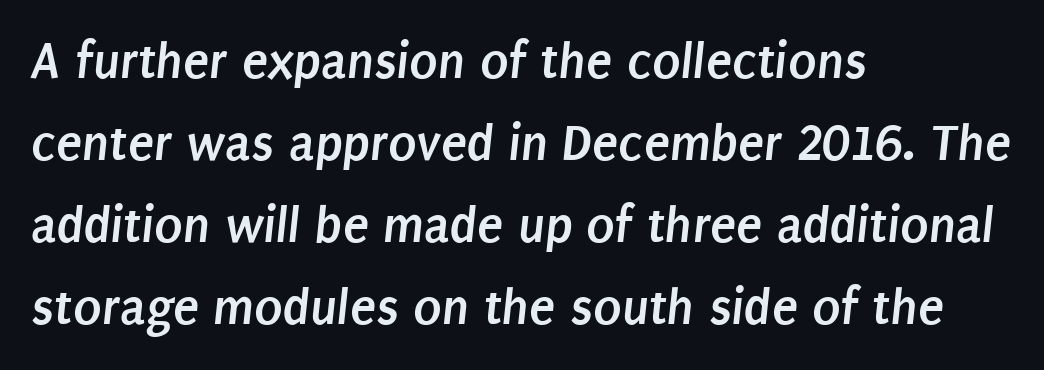
{"serif": "no", "bold": "yes", "weight": "semibold", "width": "condensed", "stroke_contrast": "low", "x_height": "large", "monospaced": "no", "underline": "no", "align": "left", "line_spacing": "normal", "line_spacing_ratio": 1.55, "letter_spacing": "normal", "letter_spacing_em": 0.0, "glyph_px": 53}
